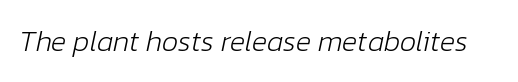
The image shows 29 px light type, italic (leaning right); set normal letter spacing, not underlined; low stroke contrast and a medium x-height.
